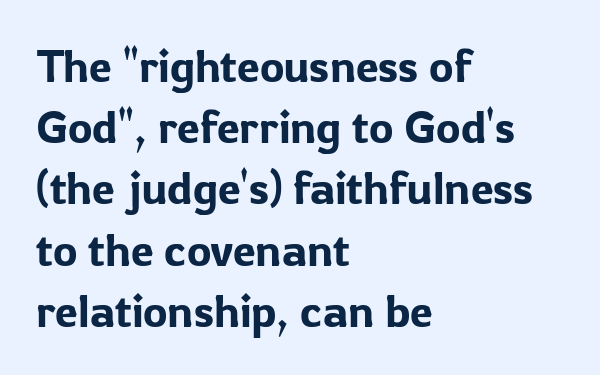
Whoever set this chose a conventional vertical rhythm. In CSS terms this would be text-align: left. Is this a sans? Yes — the strokes have no serifs. A typesetter would mark this as roman, not italic. Nobody touched the tracking dial on this one.
